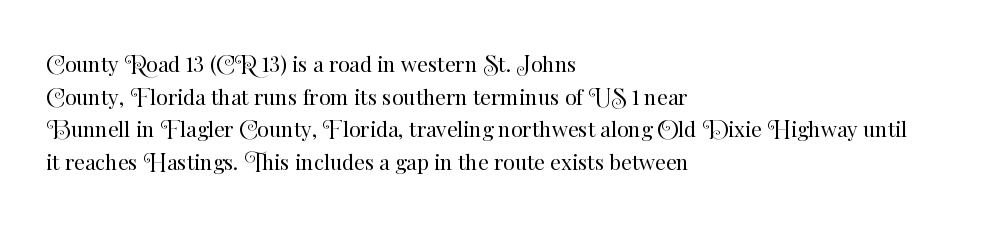
{"italic": "no", "bold": "no", "underline": "no", "align": "left", "line_spacing": "normal", "line_spacing_ratio": 1.55, "letter_spacing": "normal", "letter_spacing_em": 0.0, "glyph_px": 21}
